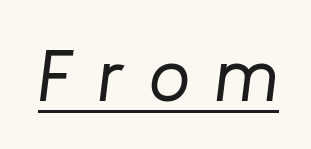
A typesetter would mark this as italic. Heaviness? Minimal to ordinary, like unemphasized prose. In designer terms, the underline attribute is active on this setting. Students, note that the glyphs here are deliberately spaced far apart. Think of a printed novel: that variable character pitch is what you see here.
